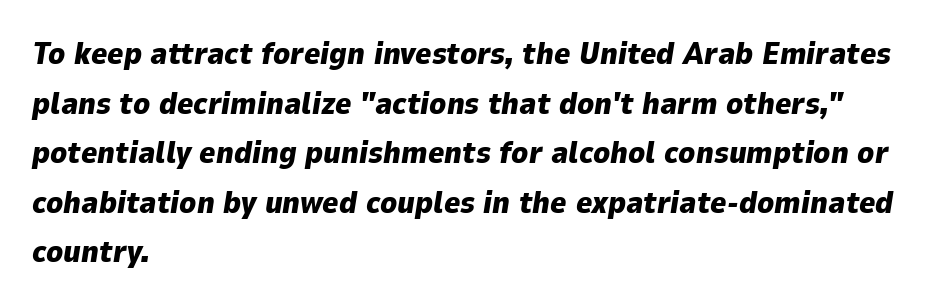
Quick note: underline off. Summary of vertical rhythm: regular, with standard interline spacing. Heft: maximum for text — a bold. This sample uses plain, unmodified letter spacing.
